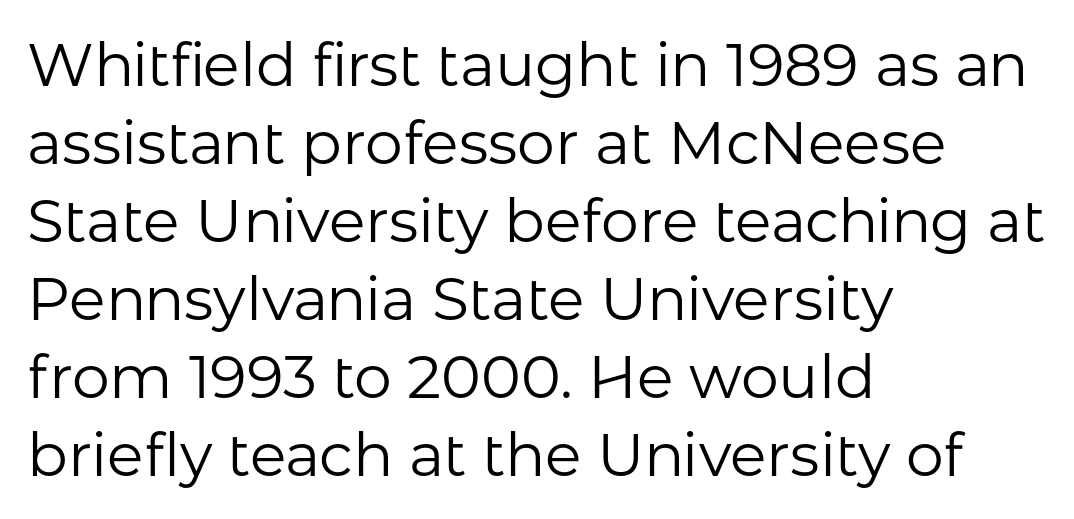
The image shows 60 px regular-weight sans-serif type, upright; set left-aligned, normal line spacing (1.3x), normal letter spacing, not underlined; low stroke contrast and a medium x-height.
